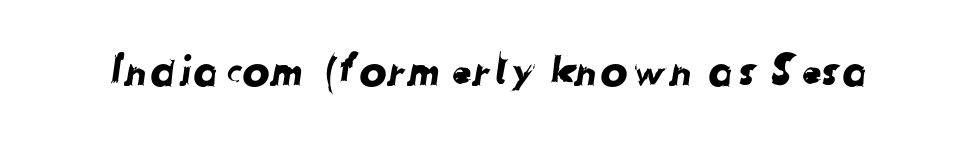
Any mark beneath the type? The region is blank. Think of a printed novel: that variable character pitch is what you see here. Look at the bottom of the vertical strokes: they stop flat, with no serifs. No extra tracking has been applied to these lines.
